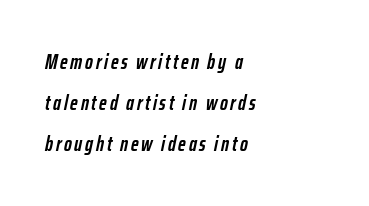
{"italic": "yes", "lean": "right", "slant_degrees": 12, "bold": "yes", "underline": "no", "align": "left", "line_spacing": "loose", "line_spacing_ratio": 1.95, "glyph_px": 21}
